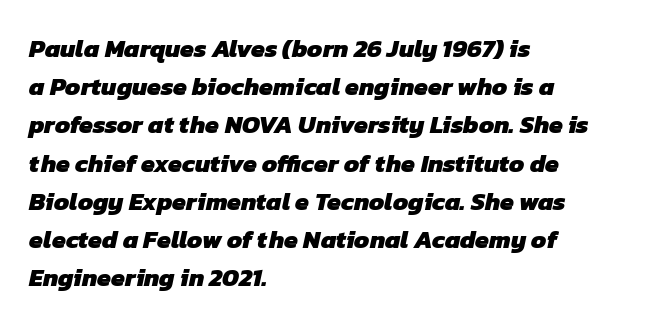
The image shows 25 px bold type; set left-aligned, normal line spacing (1.53x), normal letter spacing, not underlined.
